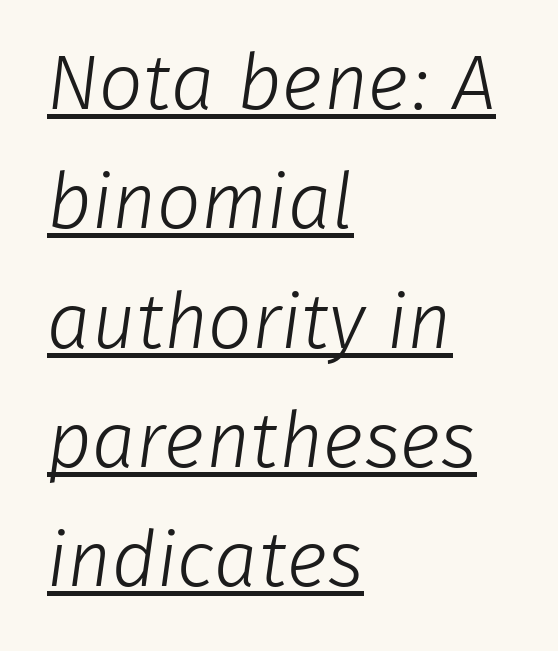
Q: Is the text bold? A: No.
Q: Is the typeface a serif or a sans-serif typeface? A: Sans-serif.
Q: Is the text underlined? A: Yes.
Q: How is the paragraph aligned? A: Left-aligned.
Q: Is the spacing between letters normal or unusually wide? A: Normal.
Q: Is the spacing between lines tight, normal or loose? A: Normal.
Q: Width (condensed, normal, or wide)? A: Normal.
Q: Stroke contrast? A: Low.
Q: x-height? A: Medium.
Q: Monospaced? A: No.
